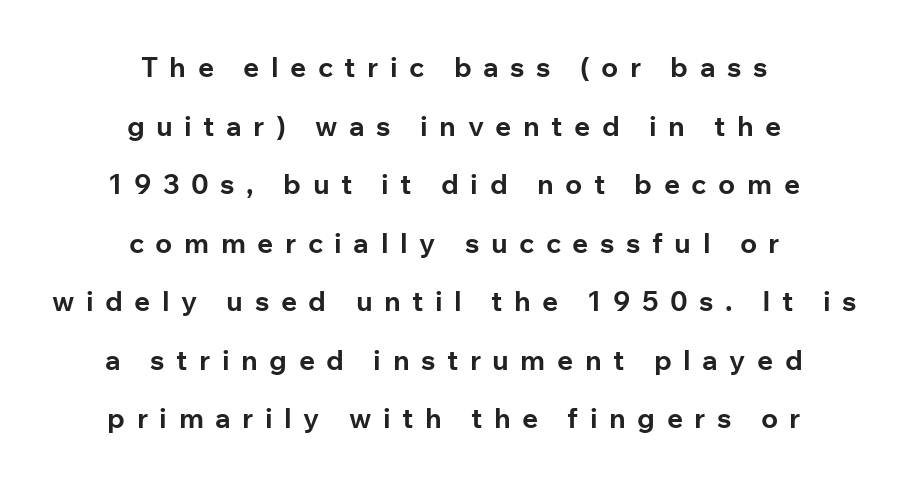
The image shows 28 px bold sans-serif type, upright; set centered, loose line spacing (2.09x), unusually wide letter spacing (+0.41 em), not underlined; low stroke contrast and a medium x-height.
